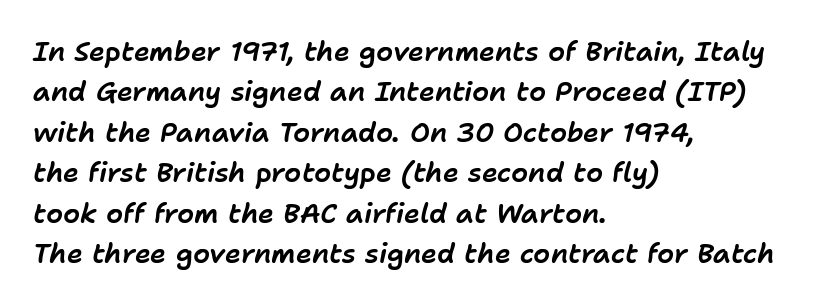
Q: Is the text italic (slanted)? A: Yes, it leans right by about 11 degrees.
Q: Is the text underlined? A: No.
Q: How is the paragraph aligned? A: Left-aligned.
Q: Is the spacing between letters normal or unusually wide? A: Normal.
Q: Is the spacing between lines tight, normal or loose? A: Normal.
